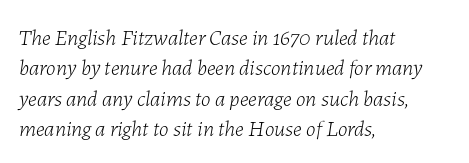
The image shows 22 px text type, italic (leaning right); set left-aligned, normal line spacing (1.38x), normal letter spacing, not underlined.
